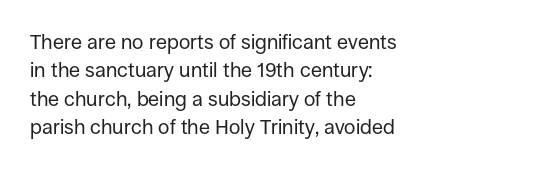
Q: Is the text bold? A: No.
Q: Is the text italic (slanted)? A: No, it is upright.
Q: Is the text underlined? A: No.
Q: How is the paragraph aligned? A: Left-aligned.
Q: Is the spacing between letters normal or unusually wide? A: Normal.
Q: Is the spacing between lines tight, normal or loose? A: Normal.
